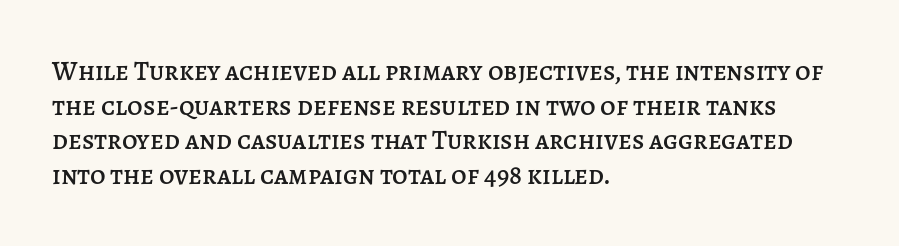
Q: Is the text italic (slanted)? A: No, it is upright.
Q: Is the text underlined? A: No.
Q: How is the paragraph aligned? A: Left-aligned.
Q: Is the spacing between letters normal or unusually wide? A: Normal.
Q: Is the spacing between lines tight, normal or loose? A: Normal.
